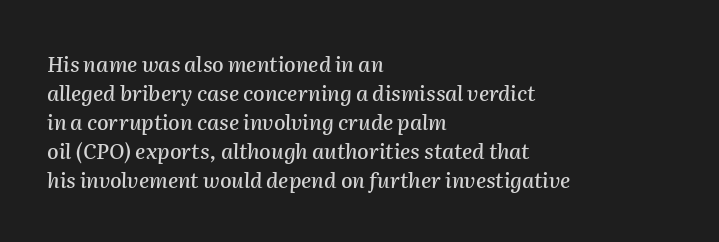
No word sits above an underline. Observe the lean: these are italic letterforms. A classic flush-left, rag-right setting is used for this passage. The leading is moderate, giving the passage an even texture. The passage shown has conventional tracking throughout.
